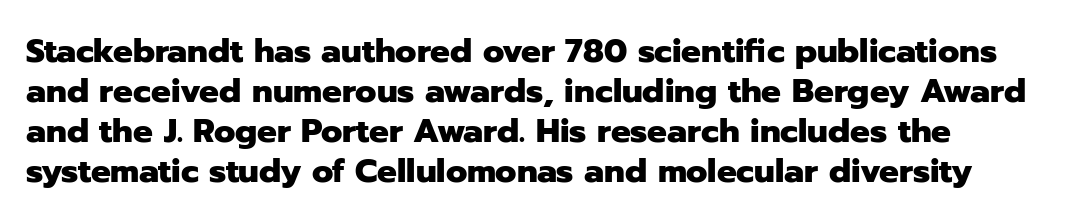
Q: Is the text bold? A: Yes.
Q: Is the text italic (slanted)? A: No, it is upright.
Q: Is the typeface a serif or a sans-serif typeface? A: Sans-serif.
Q: Is the text underlined? A: No.
Q: Is the spacing between letters normal or unusually wide? A: Normal.
Q: Width (condensed, normal, or wide)? A: Normal.
Q: Stroke contrast? A: Low.
Q: x-height? A: Medium.
Q: Monospaced? A: No.
